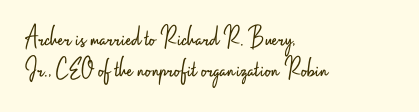
Visually the block forms a straight wall on the left and a jagged coastline on the right. On a weight scale, this lands at 450 or below. Each word holds together tightly as a unit, with standard inter-letter gaps. The area under the type is left untouched.
